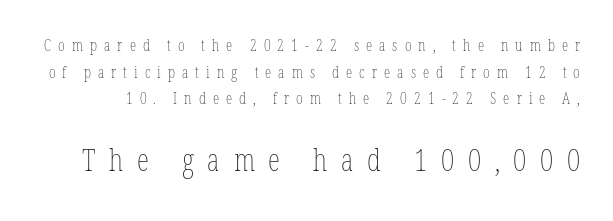
{"italic": "no", "bold": "no", "weight": "thin", "width": "condensed", "stroke_contrast": "low", "x_height": "medium", "monospaced": "no", "underline": "no", "line_spacing": "normal", "line_spacing_ratio": 1.67, "letter_spacing": "wide", "letter_spacing_em": 0.44, "larger_block": "second", "size_ratio": 1.94, "glyph_px": 31}
